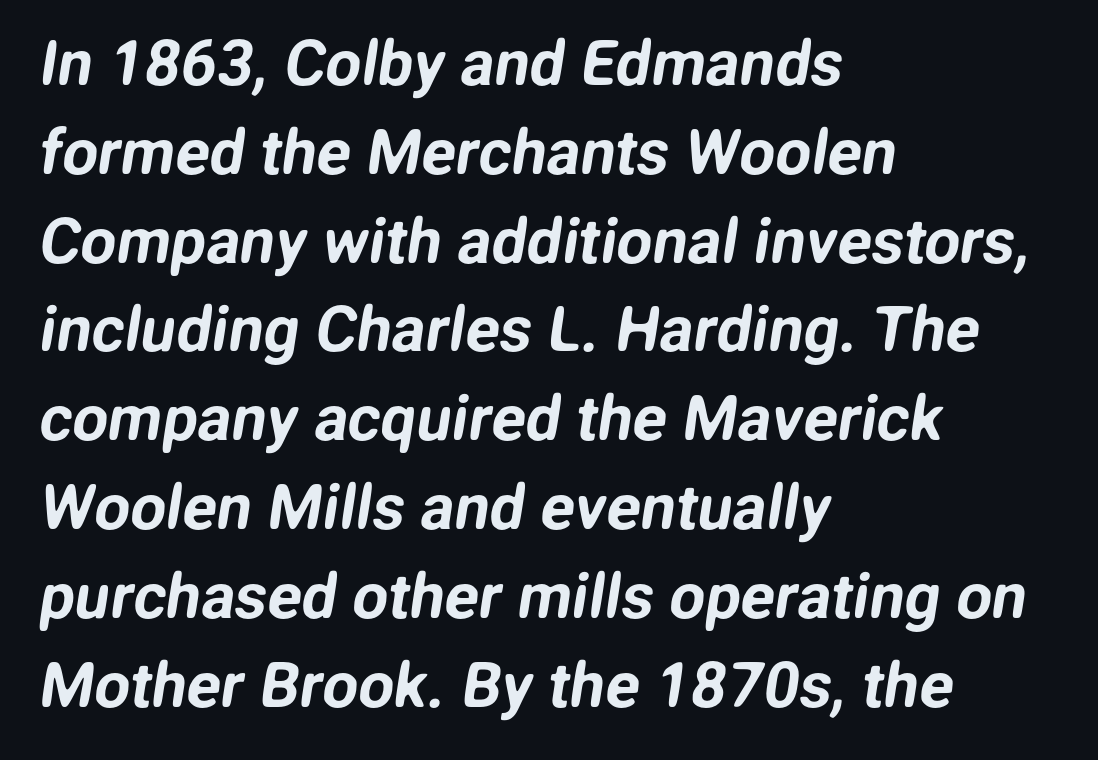
The image shows 63 px sans-serif type; set left-aligned, normal line spacing (1.41x), normal letter spacing, not underlined; low stroke contrast and a medium x-height.
